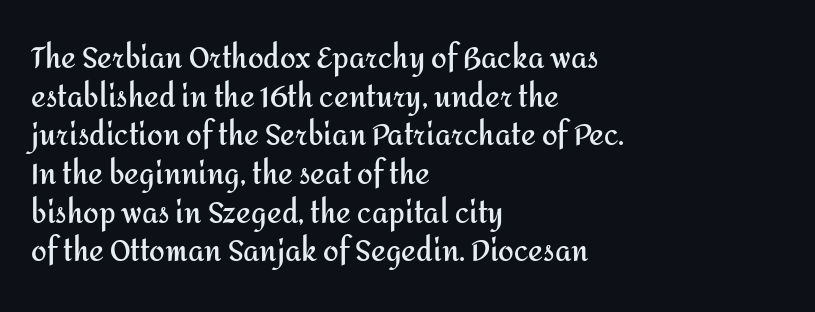
The axis of the letterforms is exactly vertical. The font family rendered here belongs to the sans-serif group. Successive baselines arrive at the customary interval. Type without underlining. The letters sit at their default tracking, neither squeezed nor spread. On the weight axis this lands at bold, roughly 700.
